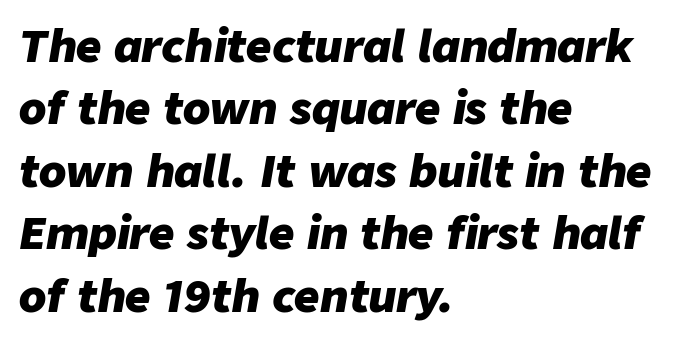
The image shows 44 px heavy type, italic (leaning right); set left-aligned, normal line spacing (1.42x), normal letter spacing, not underlined; low stroke contrast and a medium x-height.
